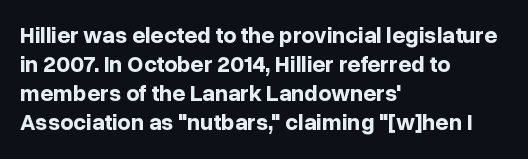
Q: Is the text bold? A: Yes.
Q: Is the text italic (slanted)? A: No, it is upright.
Q: Is the text underlined? A: No.
Q: How is the paragraph aligned? A: Left-aligned.
Q: Is the spacing between letters normal or unusually wide? A: Normal.
Q: Is the spacing between lines tight, normal or loose? A: Normal.
